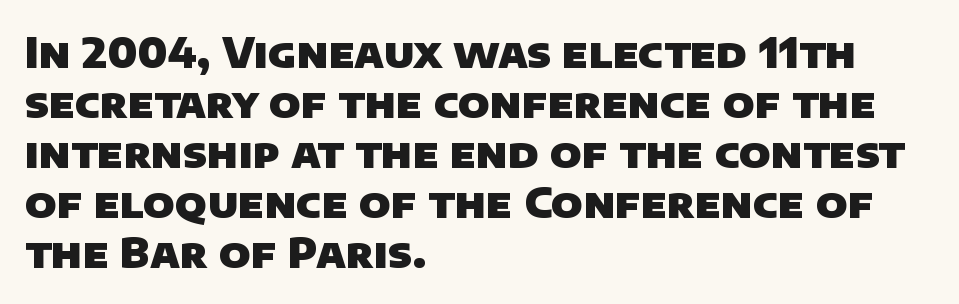
The face used here is proportionally spaced, like ordinary book or web type. The passage shown is emphatically bold. Leftover space on each line is placed entirely after the last word. The letterforms sit shoulder to shoulder at normal distance.
